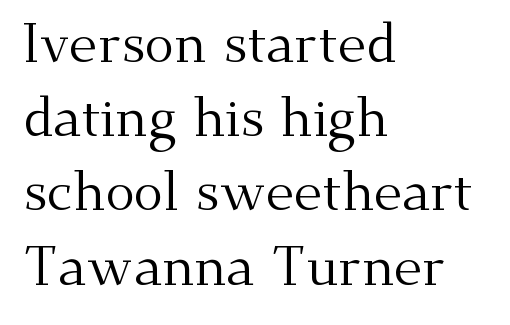
Q: Is the text bold? A: No.
Q: Is the text italic (slanted)? A: No, it is upright.
Q: Is the typeface a serif or a sans-serif typeface? A: Serif.
Q: Is the text underlined? A: No.
Q: How is the paragraph aligned? A: Left-aligned.
Q: Is the spacing between letters normal or unusually wide? A: Normal.
Q: Is the spacing between lines tight, normal or loose? A: Normal.
Q: Width (condensed, normal, or wide)? A: Normal.
Q: Stroke contrast? A: Medium.
Q: x-height? A: Small.
Q: Monospaced? A: No.
